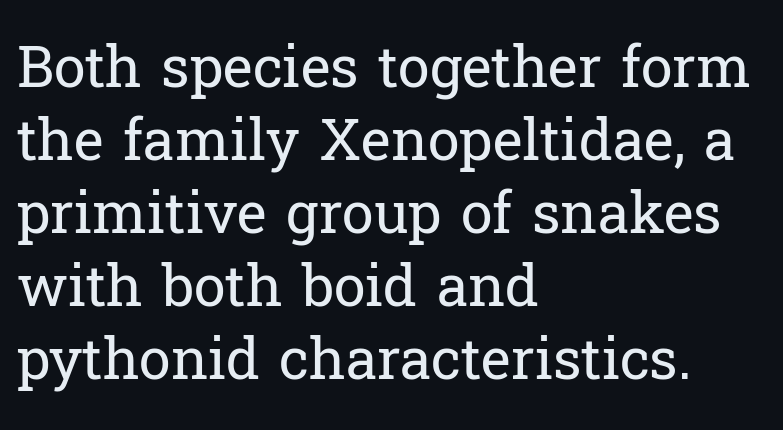
Compared with typical body copy, the letter spacing here is the same. Characters remain perfectly vertical along every line. The strip under each line holds only bare page. Character widths vary here, with narrow letters taking less room than wide ones. The passage shown is not bold in any degree.
